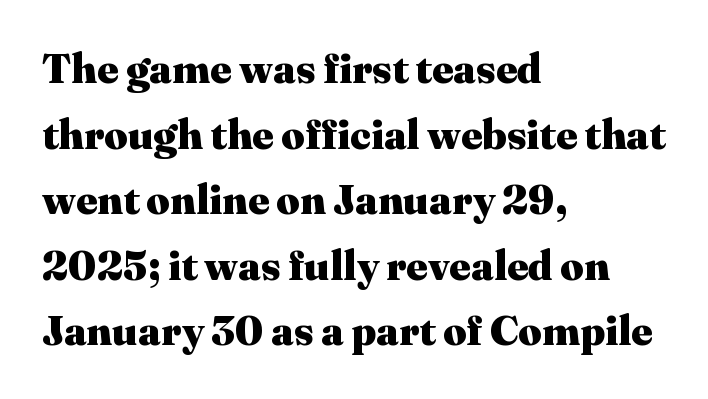
The image shows 41 px heavy serif type, upright; set left-aligned, normal line spacing (1.6x), normal letter spacing, not underlined; medium stroke contrast and a medium x-height.
